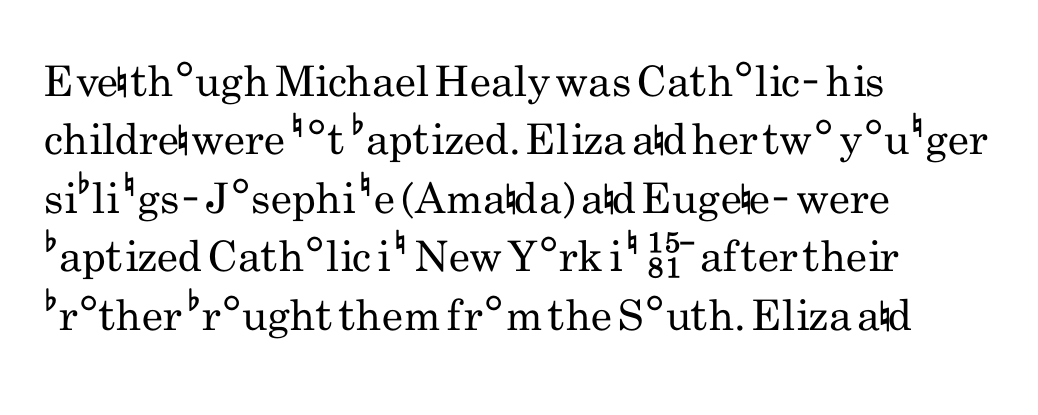
{"serif": "no", "italic": "no", "bold": "no", "weight": "regular", "width": "condensed", "stroke_contrast": "low", "x_height": "small", "monospaced": "no", "underline": "no", "align": "left", "line_spacing": "normal", "line_spacing_ratio": 1.39, "letter_spacing": "normal", "letter_spacing_em": 0.0, "glyph_px": 42}
